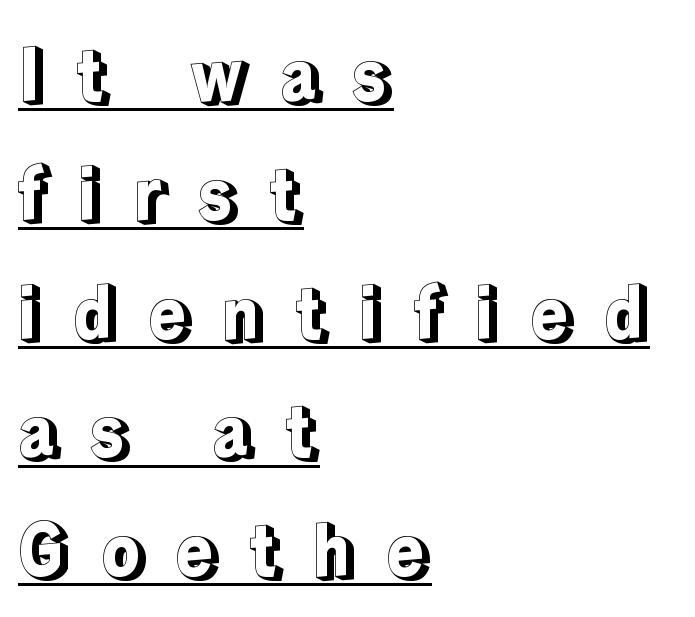
Q: Is the text italic (slanted)? A: No, it is upright.
Q: Is the text underlined? A: Yes.
Q: How is the paragraph aligned? A: Left-aligned.
Q: Is the spacing between letters normal or unusually wide? A: Unusually wide.
Q: Is the spacing between lines tight, normal or loose? A: Normal.
Q: Width (condensed, normal, or wide)? A: Normal.
Q: x-height? A: Medium.
Q: Monospaced? A: No.
